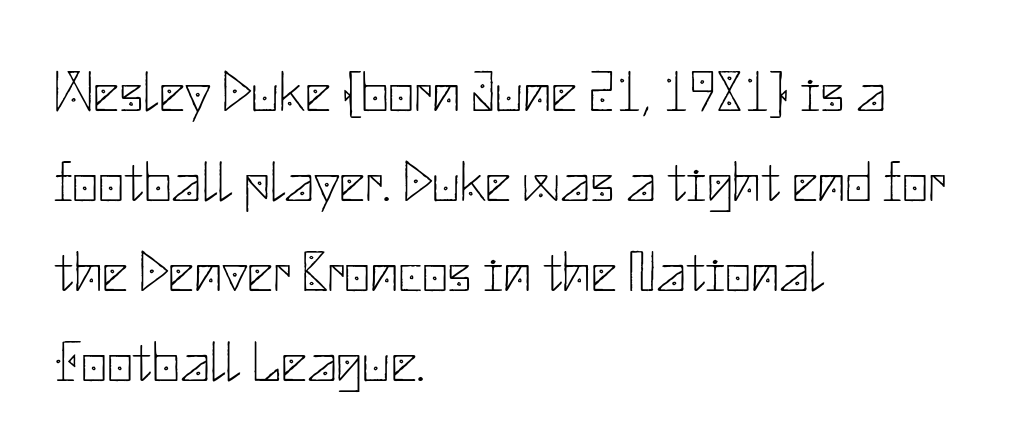
The image shows 57 px thin sans-serif type, upright; set left-aligned, normal line spacing (1.58x), normal letter spacing, not underlined; low stroke contrast and a small x-height.
